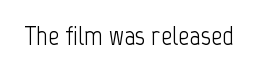
{"serif": "no", "italic": "no", "bold": "no", "weight": "light", "width": "condensed", "stroke_contrast": "low", "x_height": "medium", "monospaced": "no", "underline": "no", "letter_spacing": "normal", "letter_spacing_em": 0.0, "glyph_px": 28}
